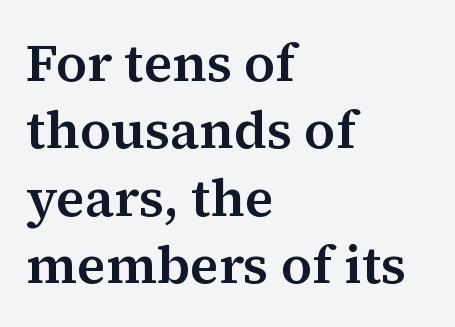
The image shows 53 px serif type, upright; set left-aligned, normal line spacing (1.27x), normal letter spacing, not underlined; medium stroke contrast and a medium x-height.
